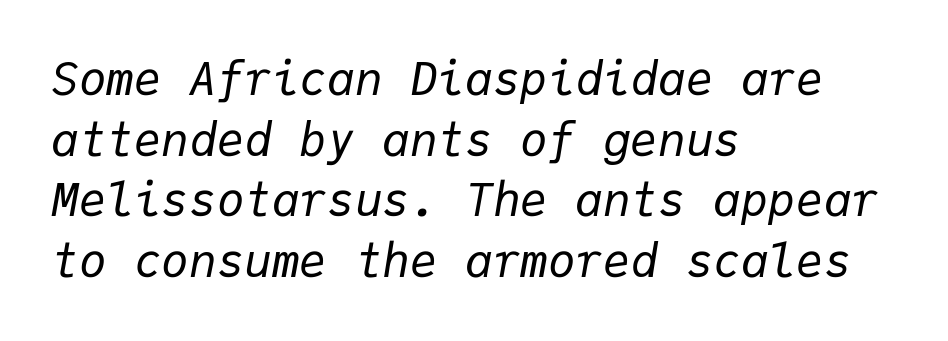
Q: Is the text bold? A: No.
Q: Is the text italic (slanted)? A: Yes, it leans right by about 9 degrees.
Q: Is the text underlined? A: No.
Q: How is the paragraph aligned? A: Left-aligned.
Q: Is the spacing between letters normal or unusually wide? A: Normal.
Q: Is the spacing between lines tight, normal or loose? A: Normal.
Q: Width (condensed, normal, or wide)? A: Normal.
Q: Stroke contrast? A: Low.
Q: x-height? A: Medium.
Q: Monospaced? A: Yes.
